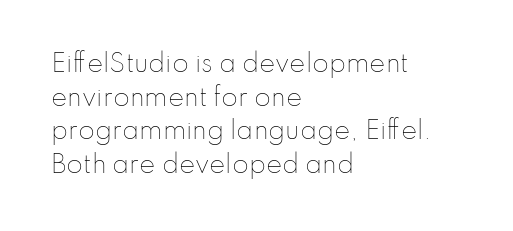
{"italic": "no", "bold": "no", "underline": "no", "align": "left", "line_spacing": "normal", "line_spacing_ratio": 1.4, "letter_spacing": "normal", "letter_spacing_em": 0.0, "glyph_px": 24}
